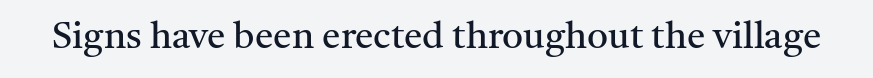
The image shows 37 px regular-weight serif type, upright; set normal letter spacing, not underlined; medium stroke contrast and a medium x-height.
